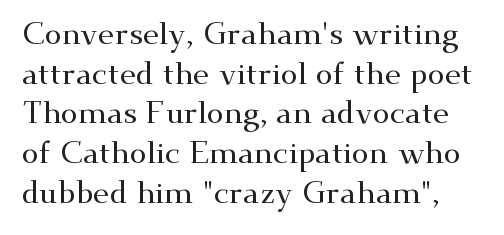
Rendered with straight, roman letterforms. Just letters on the line, the space beneath them empty. The face used here is seriffed, in the tradition of book romans. Words appear dense and cohesive because spacing is normal. The leading is moderate, giving the passage an even texture.
